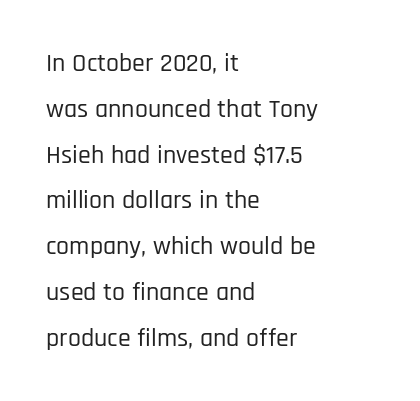
Q: Is the text italic (slanted)? A: No, it is upright.
Q: Is the text underlined? A: No.
Q: How is the paragraph aligned? A: Left-aligned.
Q: Is the spacing between letters normal or unusually wide? A: Normal.
